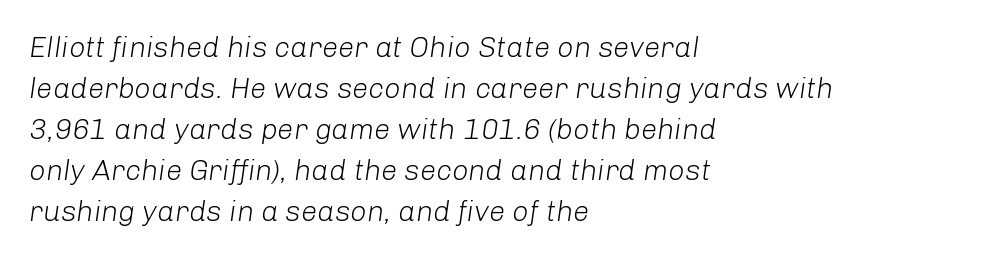
The image shows 29 px light type, italic (leaning right); set left-aligned, normal line spacing (1.41x), normal letter spacing, not underlined; low stroke contrast and a medium x-height.
